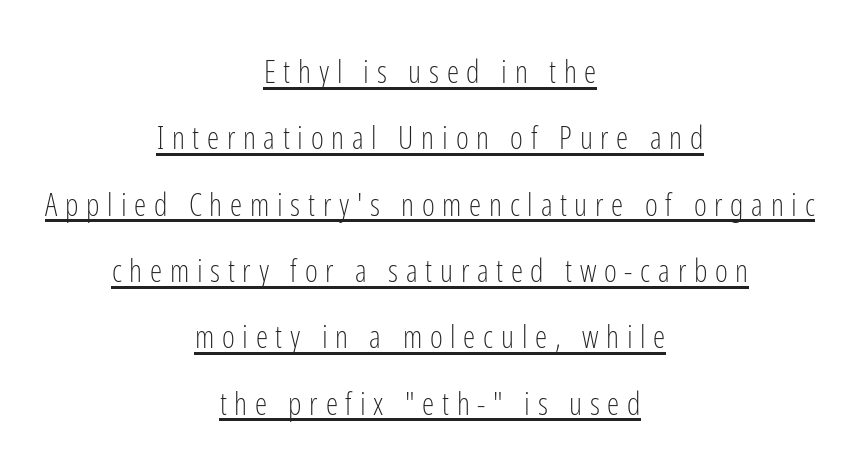
The setting favours the middle, as headings and verse often do. Italic? Not at all — the glyphs are vertical. The font sits on the lighter half of the weight spectrum, regular included. The passage shown stacks its lines with a broad gap. The rendering uses natural spacing where letterforms have individual widths. The passage shown has open, widely tracked lettering throughout.
